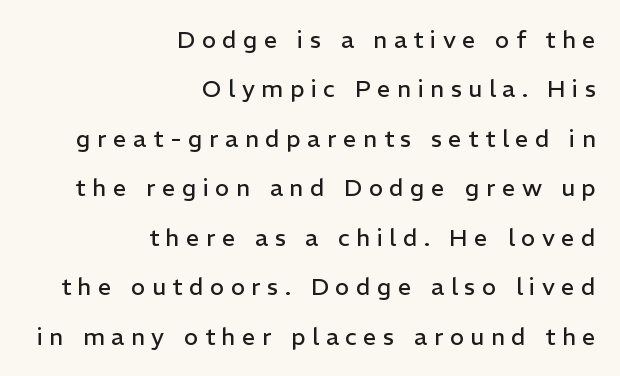
{"italic": "no", "bold": "no", "underline": "no", "align": "right", "line_spacing": "loose", "line_spacing_ratio": 2.06, "letter_spacing": "wide", "letter_spacing_em": 0.27, "glyph_px": 24}
